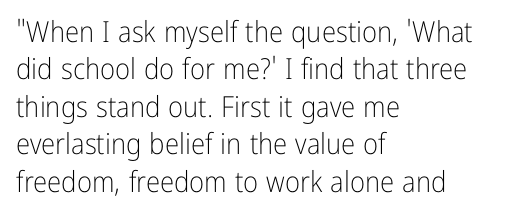
Q: Is the text bold? A: No.
Q: Is the text italic (slanted)? A: No, it is upright.
Q: Is the typeface a serif or a sans-serif typeface? A: Sans-serif.
Q: Is the text underlined? A: No.
Q: How is the paragraph aligned? A: Left-aligned.
Q: Is the spacing between letters normal or unusually wide? A: Normal.
Q: Is the spacing between lines tight, normal or loose? A: Normal.
Q: Width (condensed, normal, or wide)? A: Condensed.
Q: Stroke contrast? A: Low.
Q: x-height? A: Medium.
Q: Monospaced? A: No.
